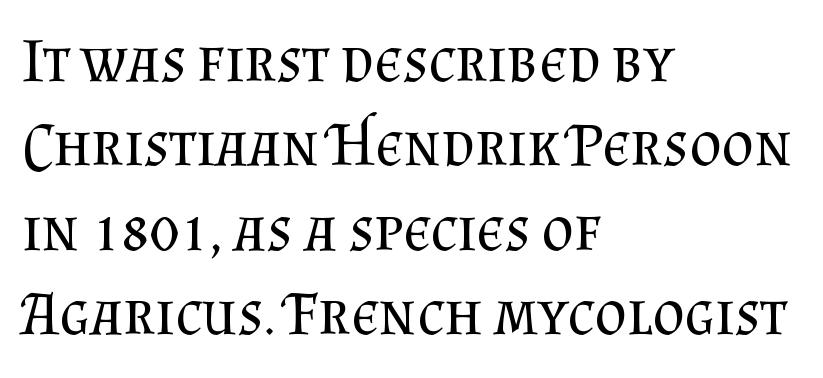
Q: Is the text bold? A: No.
Q: Is the text italic (slanted)? A: No, it is upright.
Q: Is the typeface a serif or a sans-serif typeface? A: Serif.
Q: Is the text underlined? A: No.
Q: How is the paragraph aligned? A: Left-aligned.
Q: Is the spacing between letters normal or unusually wide? A: Normal.
Q: Is the spacing between lines tight, normal or loose? A: Normal.
Q: Width (condensed, normal, or wide)? A: Normal.
Q: Stroke contrast? A: Medium.
Q: x-height? A: Small.
Q: Monospaced? A: No.
